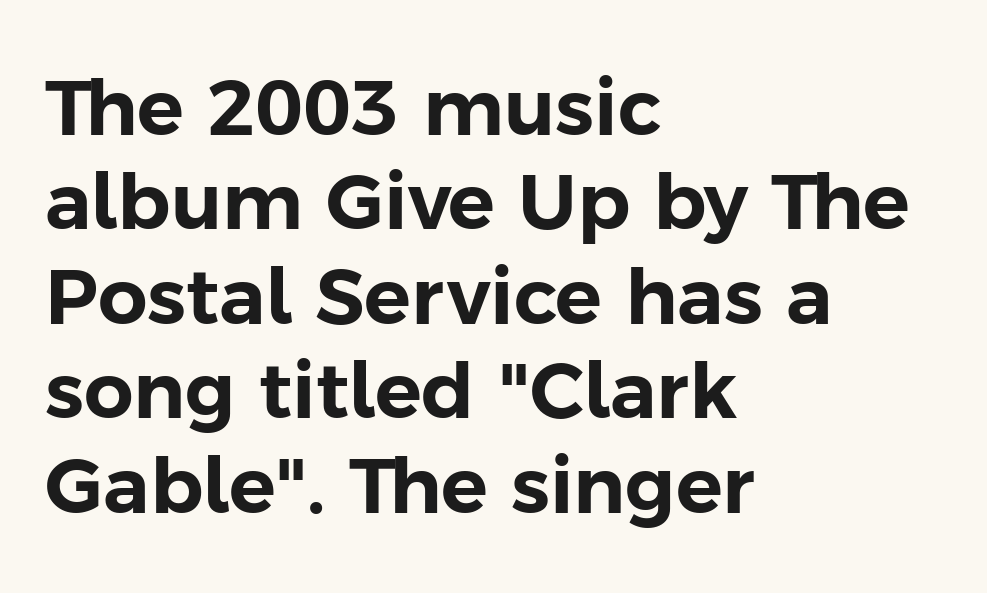
The image shows 78 px sans-serif type, upright; set left-aligned, line spacing 1.21x, normal letter spacing, not underlined; low stroke contrast and a medium x-height.
